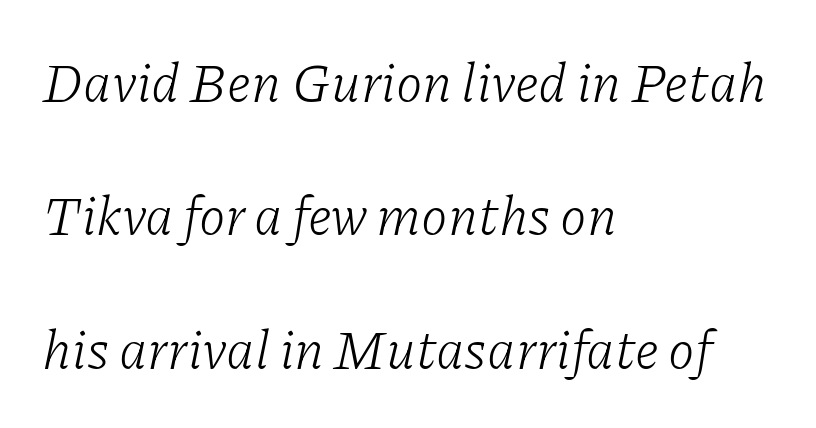
{"serif": "yes", "italic": "yes", "lean": "right", "slant_degrees": 11, "bold": "no", "weight": "light", "width": "normal", "stroke_contrast": "low", "x_height": "medium", "monospaced": "no", "underline": "no", "align": "left", "line_spacing": "loose", "line_spacing_ratio": 2.47, "letter_spacing": "normal", "letter_spacing_em": 0.0, "glyph_px": 54}
